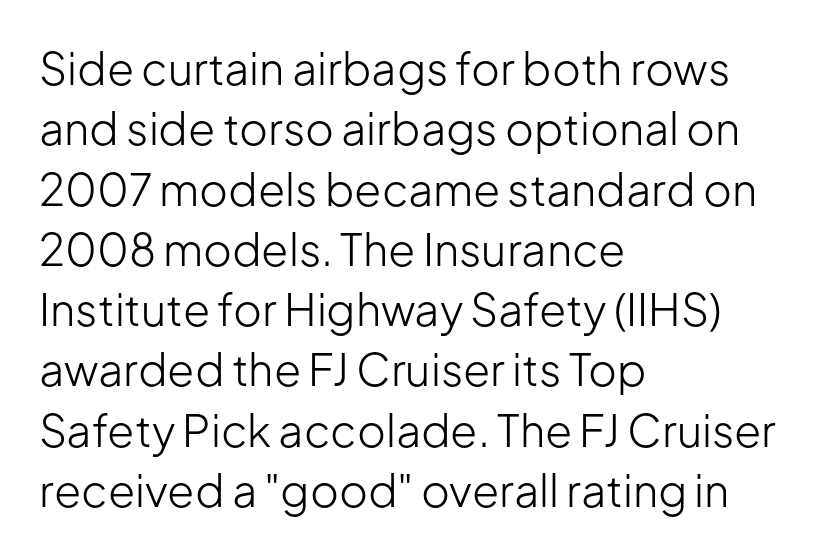
{"serif": "no", "italic": "no", "bold": "no", "weight": "light", "width": "normal", "stroke_contrast": "low", "x_height": "medium", "monospaced": "no", "underline": "no", "align": "left", "line_spacing": "normal", "line_spacing_ratio": 1.37, "letter_spacing": "normal", "letter_spacing_em": 0.0, "glyph_px": 44}
